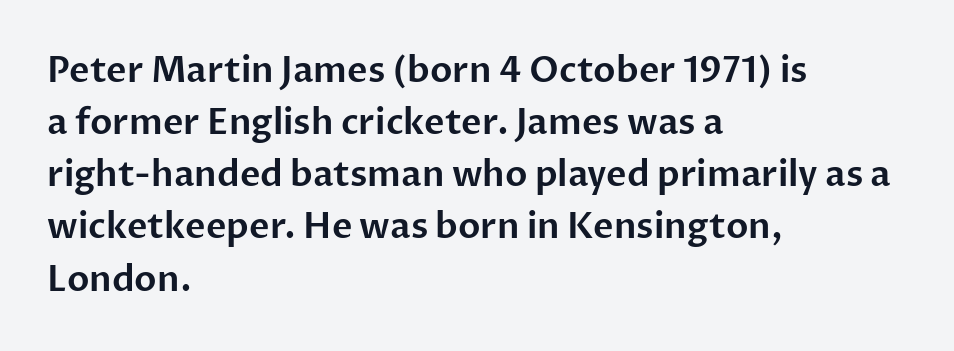
Between one letter and the next there's only the usual sliver of space. If you drew a ruler down the left edge, every line would touch it. Is there any slant? The stems are plumb. In terms of letterform style, serifs are entirely absent.
